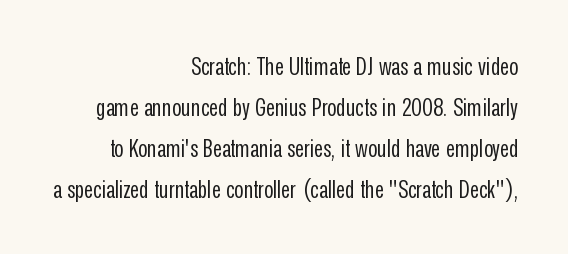
{"italic": "no", "bold": "no", "underline": "no", "align": "right", "line_spacing": "normal", "line_spacing_ratio": 1.64, "letter_spacing": "normal", "letter_spacing_em": 0.0, "glyph_px": 25}
